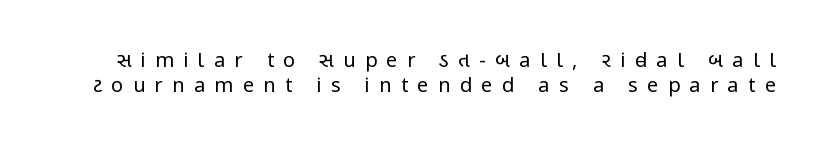
The image shows 20 px text type, upright; set line spacing 1.23x, unusually wide letter spacing (+0.47 em), not underlined.
